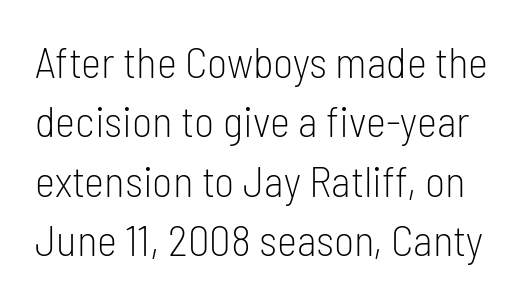
Q: Is the text bold? A: No.
Q: Is the text italic (slanted)? A: No, it is upright.
Q: Is the typeface a serif or a sans-serif typeface? A: Sans-serif.
Q: Is the text underlined? A: No.
Q: Is the spacing between letters normal or unusually wide? A: Normal.
Q: Is the spacing between lines tight, normal or loose? A: Normal.
Q: Width (condensed, normal, or wide)? A: Condensed.
Q: Stroke contrast? A: Low.
Q: x-height? A: Medium.
Q: Monospaced? A: No.
